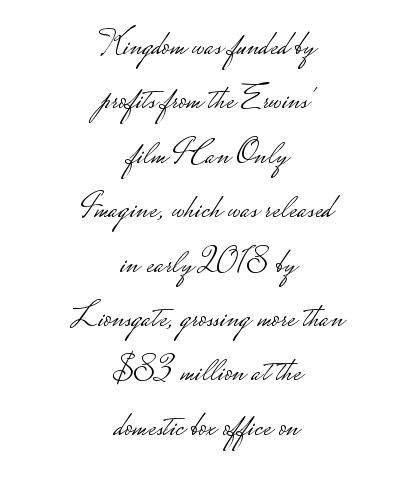
The weight tops out at a normal text grade. Here the designer chose a conventional face with non-uniform glyph widths. These lines stack symmetrically, like a column narrowing and widening about its center. Quick note: interline space is typical.
